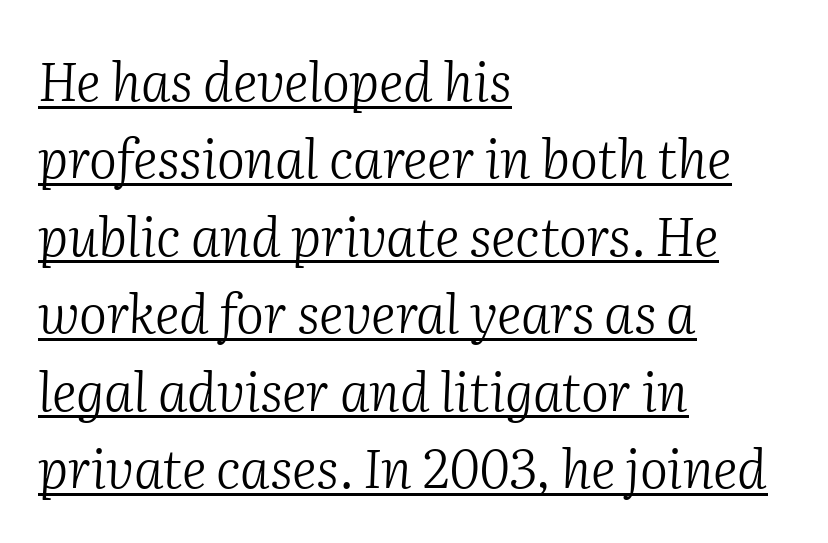
{"serif": "yes", "italic": "yes", "lean": "right", "slant_degrees": 2, "bold": "no", "weight": "light", "width": "normal", "stroke_contrast": "medium", "x_height": "medium", "monospaced": "no", "underline": "yes", "align": "left", "line_spacing": "normal", "line_spacing_ratio": 1.46, "letter_spacing": "normal", "letter_spacing_em": 0.0, "glyph_px": 53}
